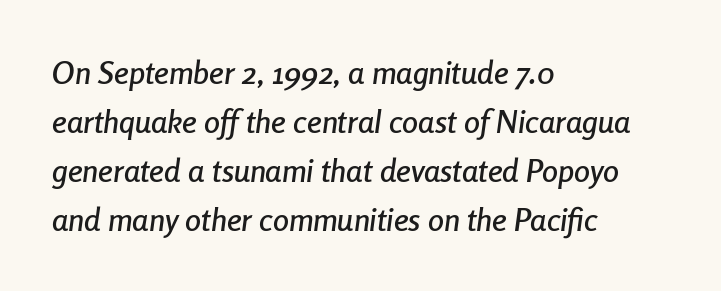
The image shows 32 px condensed type, italic (leaning right); set left-aligned, normal line spacing (1.53x), normal letter spacing, not underlined; low stroke contrast and a medium x-height.
